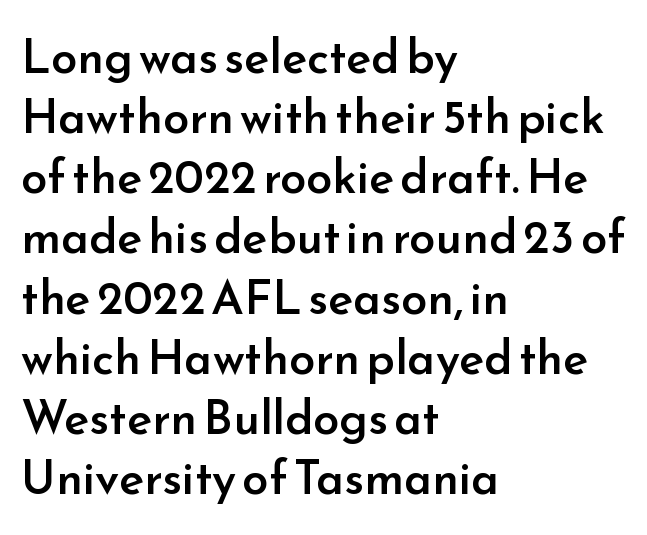
The image shows 47 px semibold sans-serif type, upright; set left-aligned, normal line spacing (1.28x), normal letter spacing, not underlined; low stroke contrast and a small x-height.
